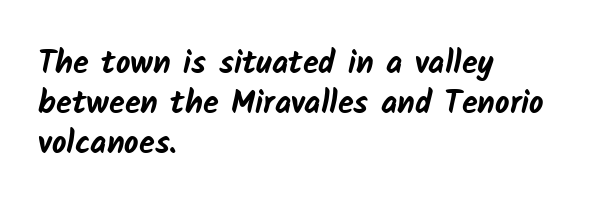
Regular leading. Here the glyphs are tracked normally, forming tight word shapes. The rendering shows plain stroke endings on the letterforms — a sans-serif design. You could not count columns in this text — the font is proportionally spaced. The gap between lines stays unmarked.
